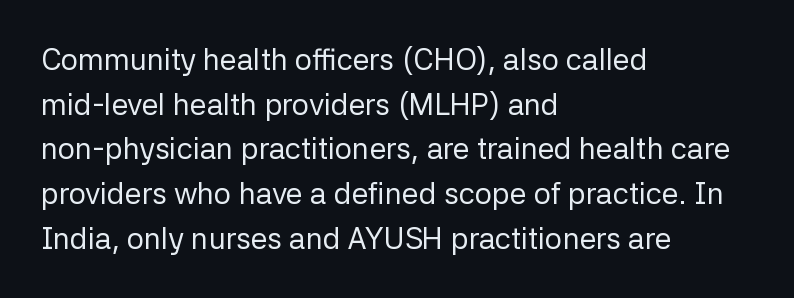
Look at the bottom of the vertical strokes: they stop flat, with no serifs. Tracking here is standard; glyphs follow each other at the usual distance. What's the leading like? Ordinary, nothing unusual. Weight class: somewhere from thin through regular.
